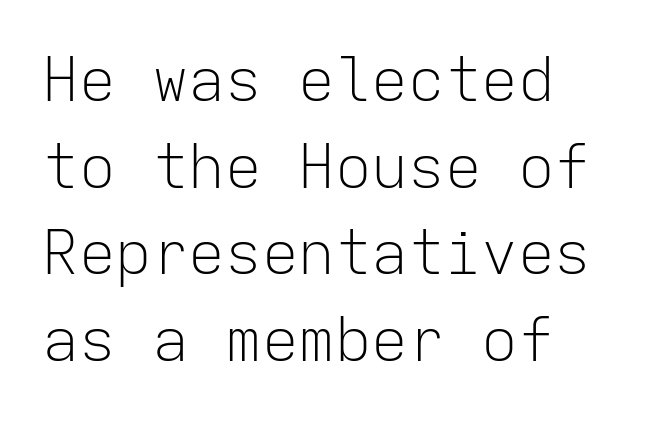
The image shows 61 px light sans-serif type, upright, monospaced; set normal line spacing (1.42x), normal letter spacing, not underlined; low stroke contrast and a medium x-height.
